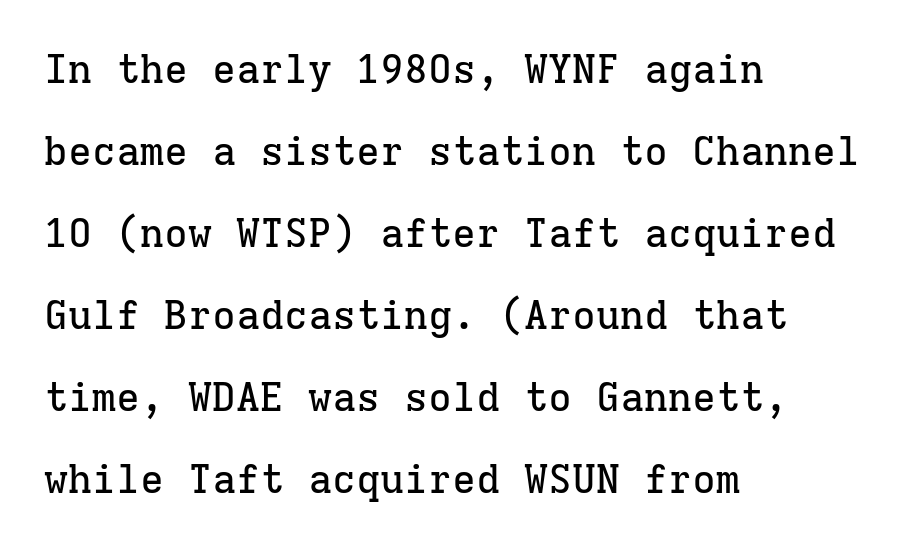
The image shows 40 px serif type, upright, monospaced; set left-aligned, loose line spacing (2.05x), normal letter spacing, not underlined; low stroke contrast and a medium x-height.
